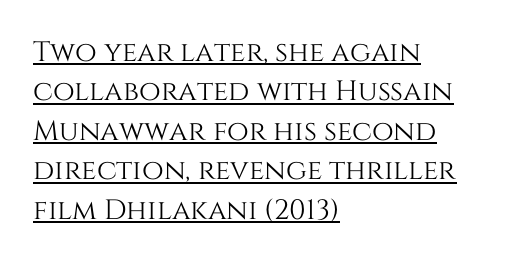
{"italic": "no", "width": "normal", "stroke_contrast": "medium", "x_height": "large", "monospaced": "no", "underline": "yes", "align": "left", "line_spacing": "normal", "line_spacing_ratio": 1.41, "letter_spacing": "normal", "letter_spacing_em": 0.0, "glyph_px": 28}
